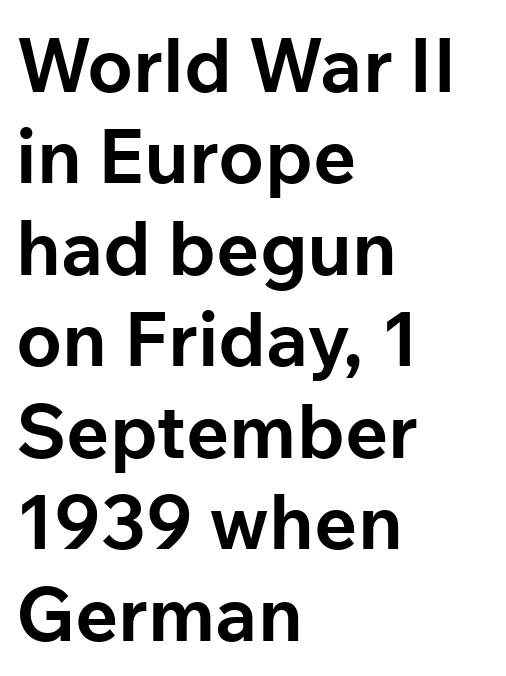
Q: Is the text bold? A: Yes.
Q: Is the text italic (slanted)? A: No, it is upright.
Q: Is the typeface a serif or a sans-serif typeface? A: Sans-serif.
Q: Is the text underlined? A: No.
Q: How is the paragraph aligned? A: Left-aligned.
Q: Is the spacing between letters normal or unusually wide? A: Normal.
Q: Width (condensed, normal, or wide)? A: Normal.
Q: Stroke contrast? A: Low.
Q: x-height? A: Medium.
Q: Monospaced? A: No.
